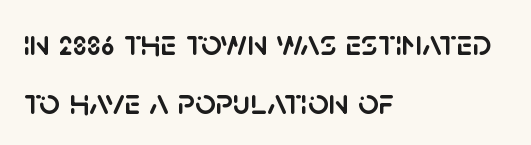
The image shows 36 px sans-serif type, upright; set left-aligned, normal line spacing (1.65x), normal letter spacing, not underlined; low stroke contrast and a large x-height.
